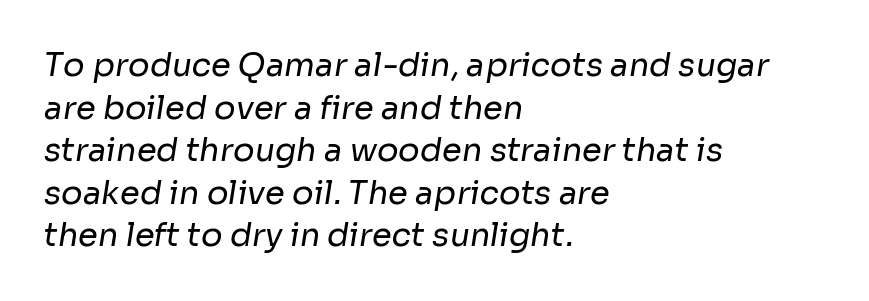
{"serif": "no", "bold": "no", "weight": "regular", "width": "normal", "stroke_contrast": "low", "x_height": "medium", "monospaced": "no", "underline": "no", "align": "left", "line_spacing": "normal", "line_spacing_ratio": 1.33, "letter_spacing": "normal", "letter_spacing_em": 0.0, "glyph_px": 32}
